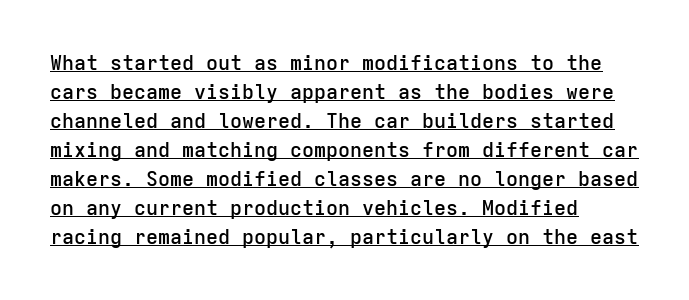
Q: Is the text bold? A: Semi-bold.
Q: Is the text italic (slanted)? A: No, it is upright.
Q: Is the text underlined? A: Yes.
Q: How is the paragraph aligned? A: Left-aligned.
Q: Is the spacing between letters normal or unusually wide? A: Normal.
Q: Is the spacing between lines tight, normal or loose? A: Normal.
